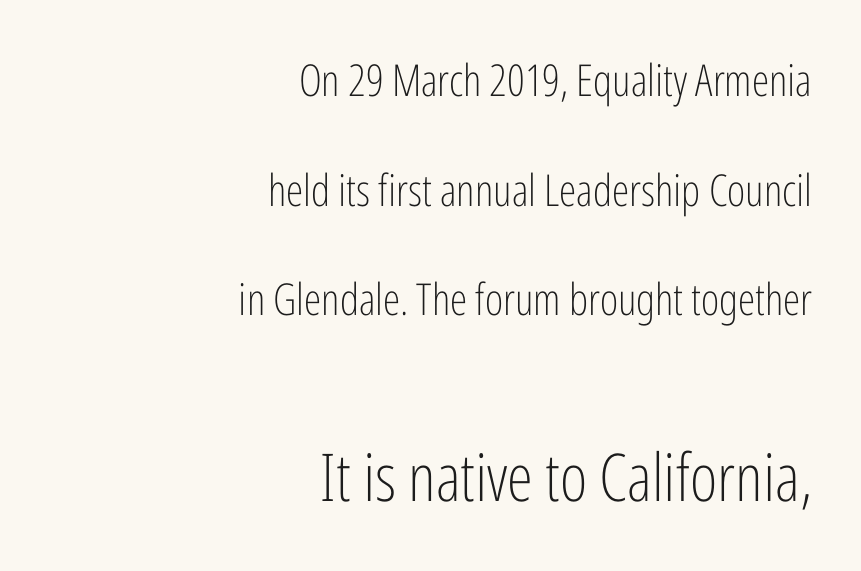
Q: Is the text bold? A: No.
Q: Is the text italic (slanted)? A: No, it is upright.
Q: Is the typeface a serif or a sans-serif typeface? A: Sans-serif.
Q: Is the text underlined? A: No.
Q: How is the paragraph aligned? A: Right-aligned.
Q: Is the spacing between letters normal or unusually wide? A: Normal.
Q: Is the spacing between lines tight, normal or loose? A: Loose.
Q: Which block of text is set in a larger size, the first (top) or the second (bottom)? A: The second (bottom) one.
Q: Width (condensed, normal, or wide)? A: Condensed.
Q: Stroke contrast? A: Low.
Q: x-height? A: Medium.
Q: Monospaced? A: No.
